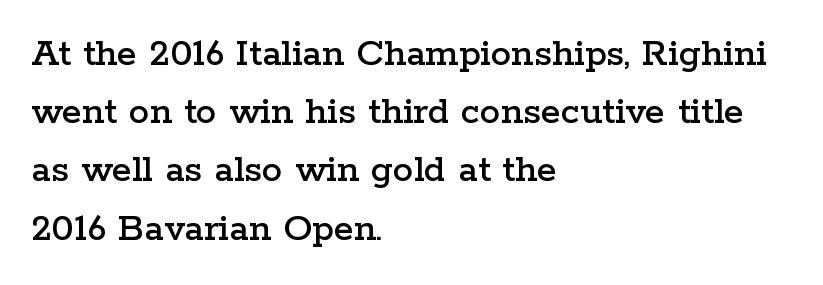
The image shows 41 px wide serif type, upright; set left-aligned, normal line spacing (1.42x), normal letter spacing, not underlined; low stroke contrast and a medium x-height.
